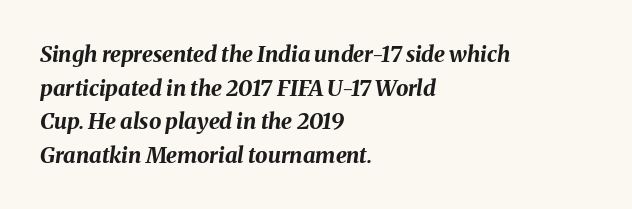
Q: Is the text bold? A: Yes.
Q: Is the text italic (slanted)? A: Yes, it leans right by about 8 degrees.
Q: Is the text underlined? A: No.
Q: How is the paragraph aligned? A: Left-aligned.
Q: Is the spacing between letters normal or unusually wide? A: Normal.
Q: Is the spacing between lines tight, normal or loose? A: Normal.
